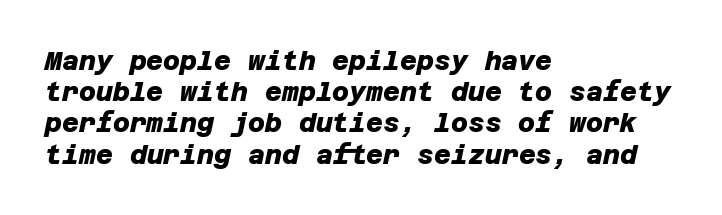
The image shows 26 px bold type; set left-aligned, line spacing 1.2x, normal letter spacing, not underlined.
